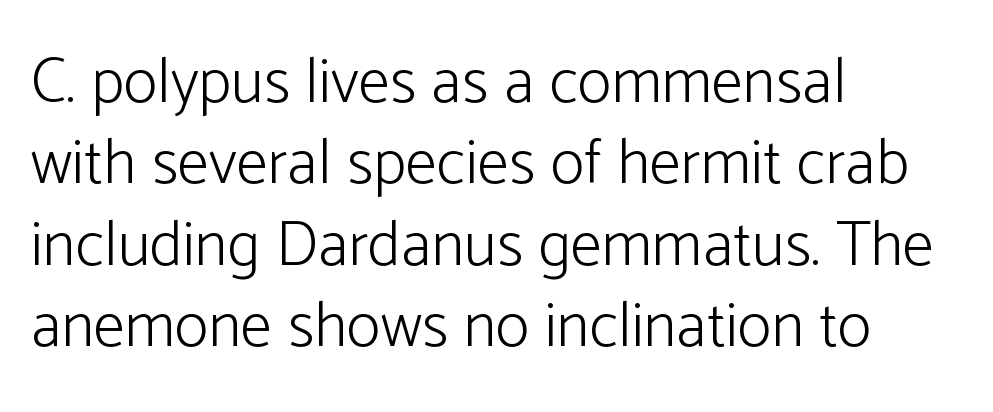
The letters stand upright; this is a roman face. The block of text has a typical density, with ordinary space between rows. Bold? No — there's no thickening of the strokes. Observe the absence of serifs on each vertical stroke in this sample. Clear beneath every line of the passage. The letterforms sit shoulder to shoulder at normal distance.
